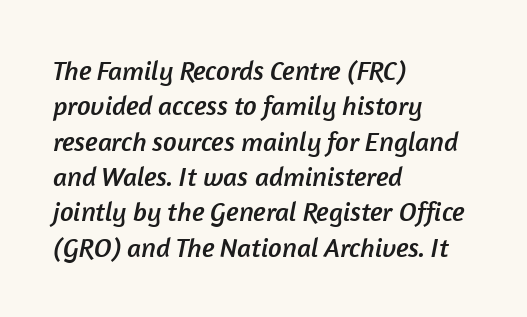
The image shows 27 px text type; set left-aligned, normal line spacing (1.31x), normal letter spacing, not underlined.
